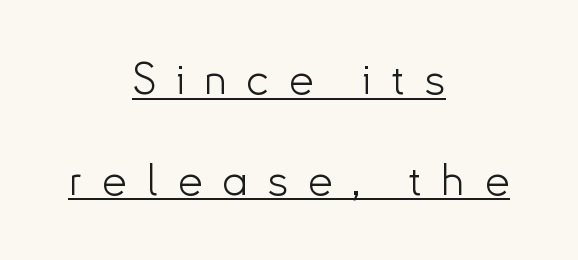
Look at the tracking — it's clearly loosened, letters drifting apart. In terms of leading, this rendering errs on the spacious side. Italic: no, the glyphs are upright roman. Unlike a traditional serif, this face leaves its strokes unadorned. The words here are underlined. The weight tops out at a normal text grade.
